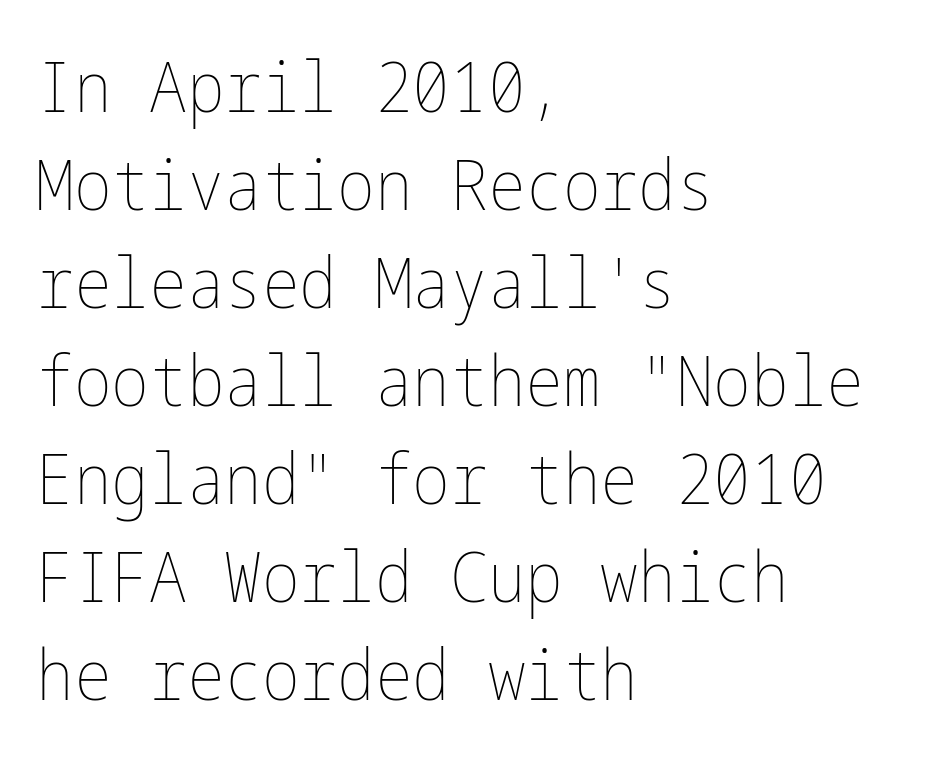
Q: Is the text bold? A: No.
Q: Is the text italic (slanted)? A: No, it is upright.
Q: Is the text underlined? A: No.
Q: How is the paragraph aligned? A: Left-aligned.
Q: Is the spacing between letters normal or unusually wide? A: Normal.
Q: Is the spacing between lines tight, normal or loose? A: Normal.
Q: Width (condensed, normal, or wide)? A: Condensed.
Q: Stroke contrast? A: Low.
Q: x-height? A: Medium.
